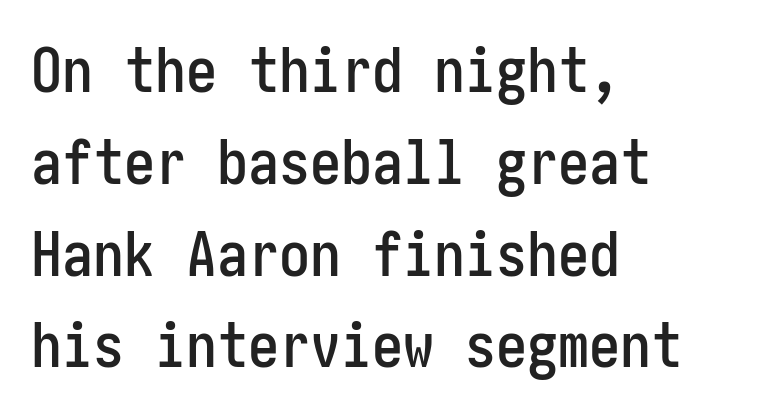
The image shows 62 px condensed sans-serif type, upright; set left-aligned, normal line spacing (1.48x), normal letter spacing, not underlined; low stroke contrast and a medium x-height.
